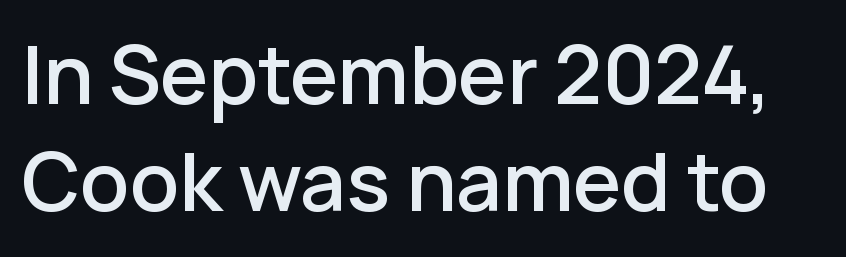
Any mark beneath the type? The region is blank. Stroke terminals: plain, sans-serif. Posture: vertical. The letterforms sit shoulder to shoulder at normal distance.
